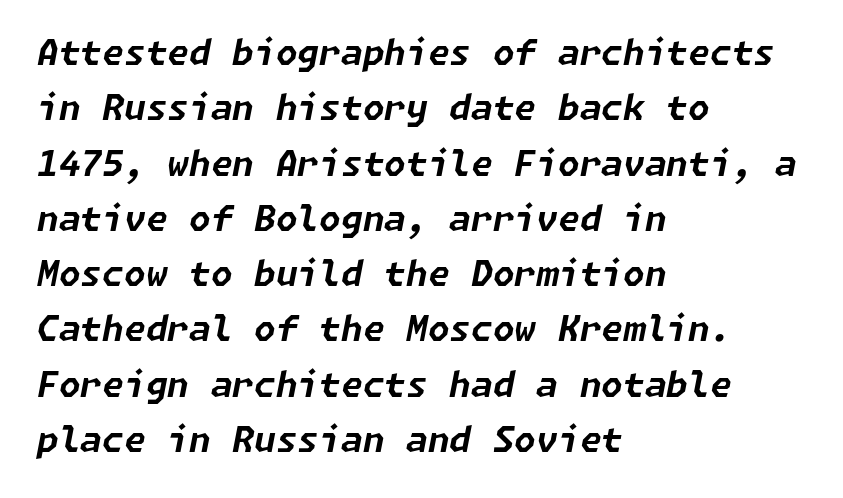
The rendering applies a slant to the glyphs. Rows of type keep a routine distance in the vertical direction. Plenty of ink on the page — the face is bold. Beneath every word, the page is bare. What stands out about the letter spacing? Nothing — it is the standard amount.
